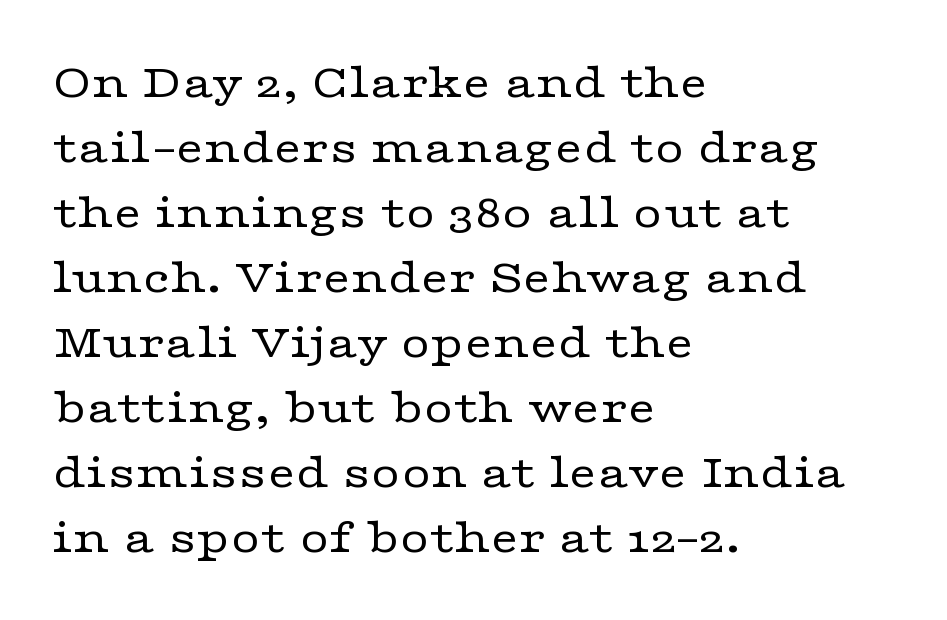
The image shows 50 px regular-weight, wide serif type, upright; set left-aligned, normal line spacing (1.3x), normal letter spacing, not underlined; low stroke contrast and a medium x-height.
